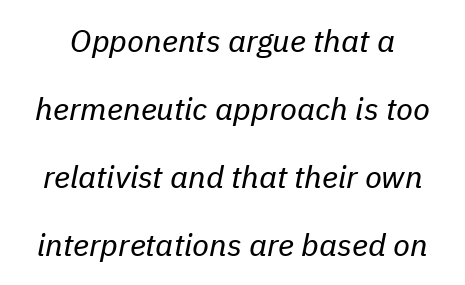
{"italic": "yes", "lean": "right", "slant_degrees": 11, "bold": "no", "weight": "regular", "width": "normal", "stroke_contrast": "low", "x_height": "medium", "monospaced": "no", "underline": "no", "line_spacing": "loose", "line_spacing_ratio": 2.19, "letter_spacing": "normal", "letter_spacing_em": 0.0, "glyph_px": 31}
